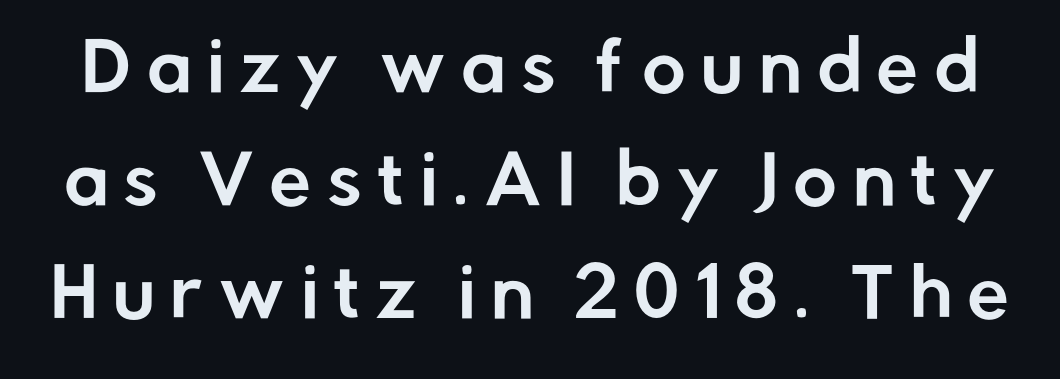
Q: Is the text italic (slanted)? A: No, it is upright.
Q: Is the typeface a serif or a sans-serif typeface? A: Sans-serif.
Q: Is the text underlined? A: No.
Q: Is the spacing between letters normal or unusually wide? A: Unusually wide.
Q: Is the spacing between lines tight, normal or loose? A: Normal.
Q: Width (condensed, normal, or wide)? A: Normal.
Q: Stroke contrast? A: Low.
Q: x-height? A: Medium.
Q: Monospaced? A: No.
